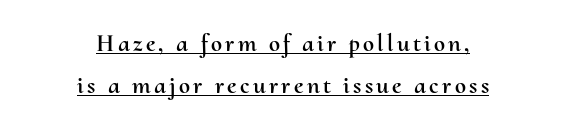
Q: Is the text italic (slanted)? A: No, it is upright.
Q: Is the text underlined? A: Yes.
Q: How is the paragraph aligned? A: Centered.
Q: Is the spacing between lines tight, normal or loose? A: Normal.
